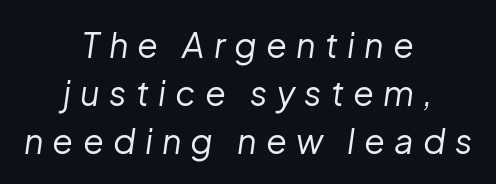
Q: Is the text bold? A: No.
Q: Is the text italic (slanted)? A: Yes, it leans right by about 8 degrees.
Q: Is the text underlined? A: No.
Q: How is the paragraph aligned? A: Centered.
Q: Is the spacing between letters normal or unusually wide? A: Unusually wide.
Q: Is the spacing between lines tight, normal or loose? A: Normal.
Q: Width (condensed, normal, or wide)? A: Normal.
Q: Stroke contrast? A: Low.
Q: x-height? A: Medium.
Q: Monospaced? A: No.
